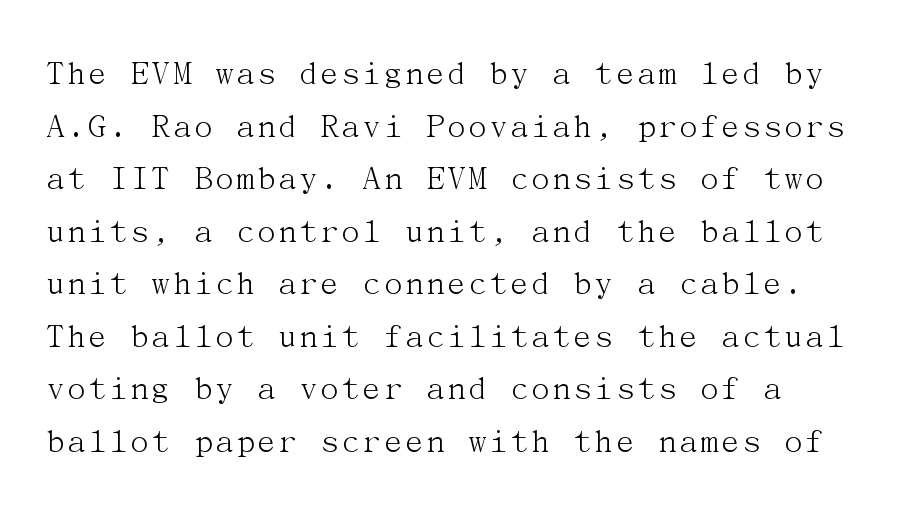
{"serif": "yes", "italic": "no", "bold": "no", "weight": "light", "width": "normal", "stroke_contrast": "medium", "x_height": "medium", "underline": "no", "line_spacing": "normal", "line_spacing_ratio": 1.46, "letter_spacing": "normal", "letter_spacing_em": 0.0, "glyph_px": 36}
